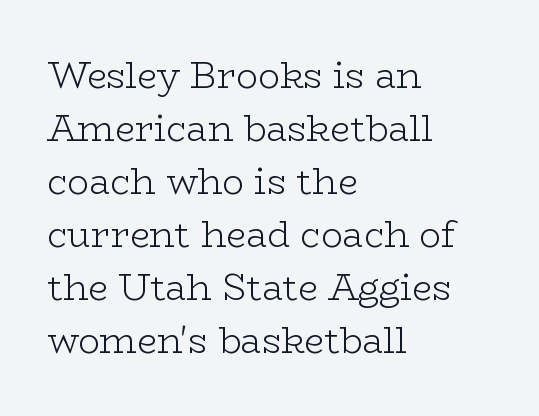
Q: Is the text bold? A: No.
Q: Is the text italic (slanted)? A: No, it is upright.
Q: Is the typeface a serif or a sans-serif typeface? A: Serif.
Q: Is the text underlined? A: No.
Q: How is the paragraph aligned? A: Left-aligned.
Q: Is the spacing between letters normal or unusually wide? A: Normal.
Q: Is the spacing between lines tight, normal or loose? A: Normal.
Q: Width (condensed, normal, or wide)? A: Wide.
Q: Stroke contrast? A: Low.
Q: x-height? A: Medium.
Q: Monospaced? A: No.
